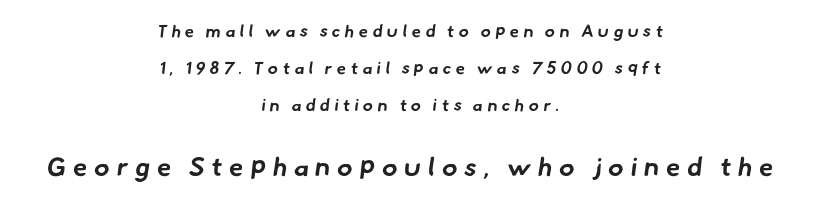
The image shows 26 px bold type; set centered, loose line spacing (2.19x), unusually wide letter spacing (+0.26 em), not underlined; the second (bottom) block is 1.53x larger.
